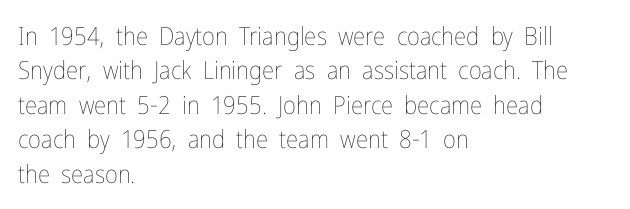
{"italic": "no", "bold": "no", "underline": "no", "align": "left", "line_spacing": "normal", "line_spacing_ratio": 1.38, "letter_spacing": "normal", "letter_spacing_em": 0.0, "glyph_px": 25}
